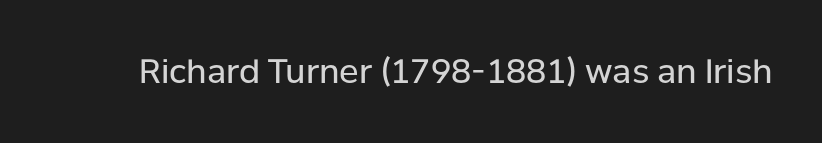
Q: Is the text bold? A: No.
Q: Is the text italic (slanted)? A: No, it is upright.
Q: Is the typeface a serif or a sans-serif typeface? A: Sans-serif.
Q: Is the text underlined? A: No.
Q: Is the spacing between letters normal or unusually wide? A: Normal.
Q: Width (condensed, normal, or wide)? A: Normal.
Q: Stroke contrast? A: Low.
Q: x-height? A: Medium.
Q: Monospaced? A: No.
